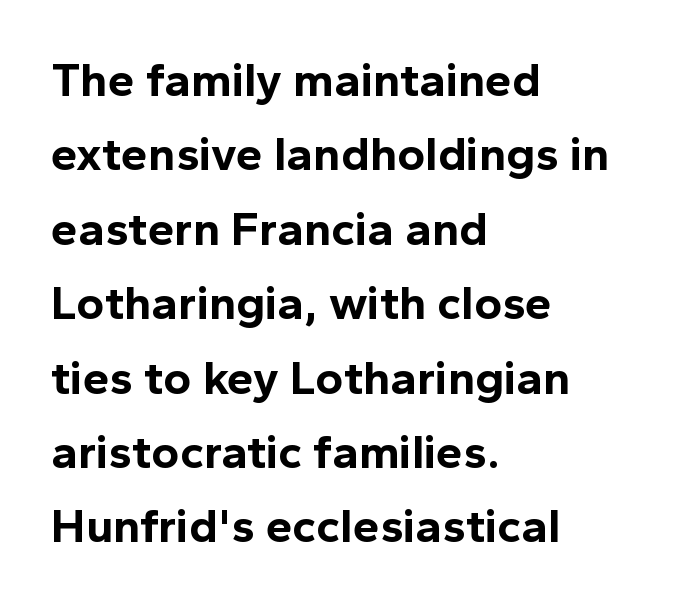
The image shows 48 px bold sans-serif type, upright; set left-aligned, normal line spacing (1.55x), normal letter spacing, not underlined; a medium x-height.
